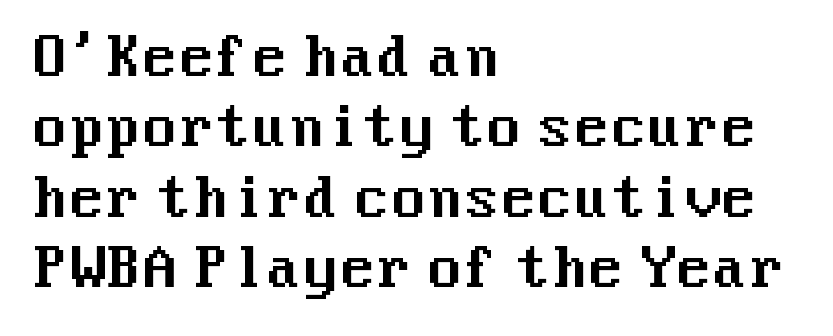
{"serif": "no", "italic": "no", "width": "normal", "stroke_contrast": "medium", "x_height": "medium", "underline": "no", "align": "left", "line_spacing": "normal", "line_spacing_ratio": 1.33, "letter_spacing": "normal", "letter_spacing_em": 0.0, "glyph_px": 53}
